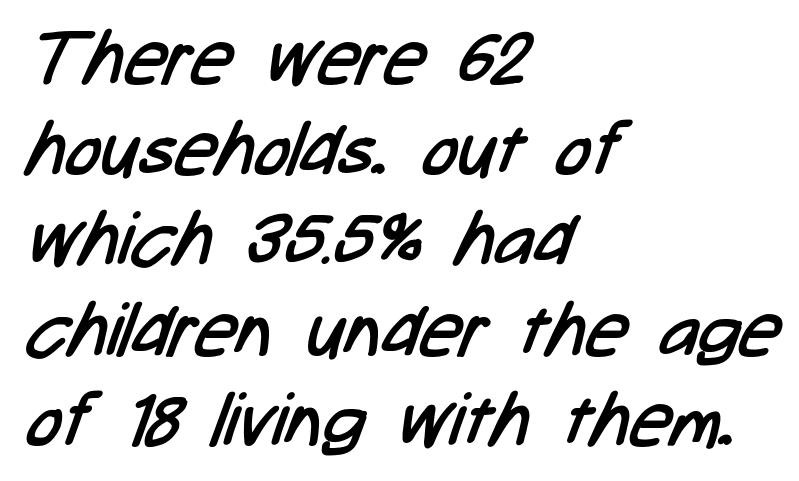
{"serif": "no", "bold": "no", "weight": "regular", "width": "condensed", "stroke_contrast": "low", "x_height": "medium", "monospaced": "no", "underline": "no", "align": "left", "line_spacing_ratio": 1.24, "letter_spacing": "normal", "letter_spacing_em": 0.0, "glyph_px": 73}
